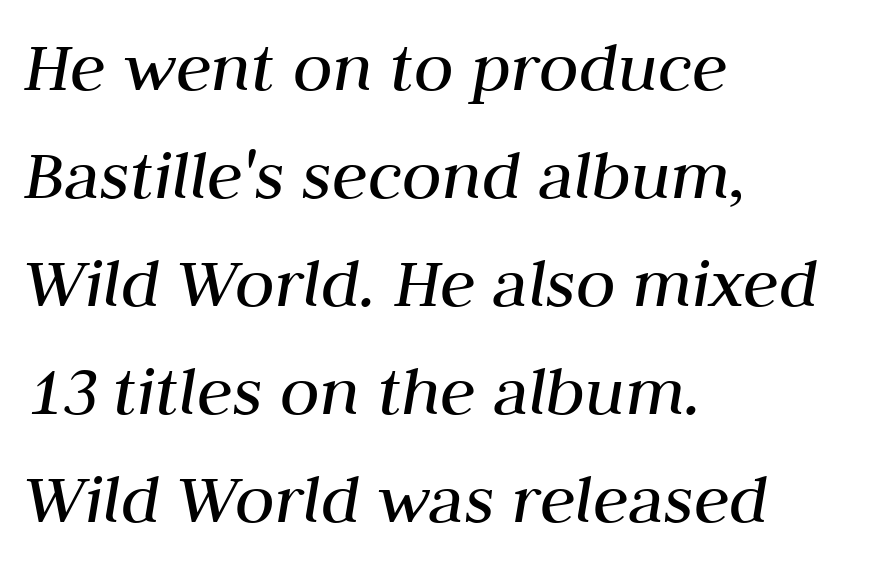
{"italic": "yes", "lean": "right", "slant_degrees": 10, "bold": "no", "weight": "regular", "width": "normal", "stroke_contrast": "medium", "x_height": "medium", "monospaced": "no", "underline": "no", "align": "left", "line_spacing": "normal", "line_spacing_ratio": 1.48, "letter_spacing": "normal", "letter_spacing_em": 0.0, "glyph_px": 73}
